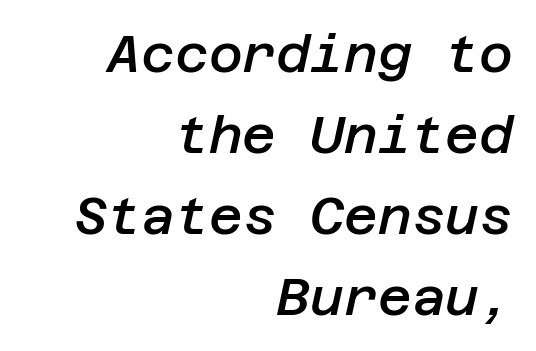
Default kerning and tracking; the words read as compact shapes. Vertically, the passage feels balanced, rows spaced as you'd expect. Slanted lettering throughout. The characters look somewhat weighty, a semibold short of true bold. The zone under the glyphs is completely vacant. The passage is arranged like a letterhead date or caption credit — flush right.
